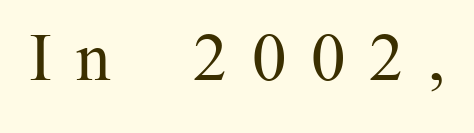
Q: Is the text bold? A: No.
Q: Is the text italic (slanted)? A: No, it is upright.
Q: Is the typeface a serif or a sans-serif typeface? A: Serif.
Q: Is the text underlined? A: No.
Q: Is the spacing between letters normal or unusually wide? A: Unusually wide.
Q: Width (condensed, normal, or wide)? A: Normal.
Q: Stroke contrast? A: Medium.
Q: x-height? A: Medium.
Q: Monospaced? A: No.
